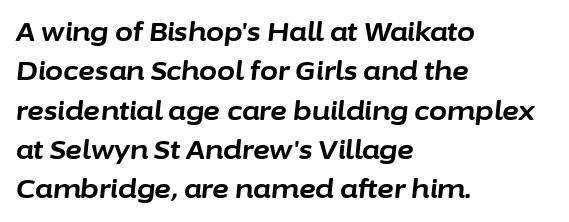
{"italic": "yes", "lean": "right", "slant_degrees": 6, "bold": "yes", "underline": "no", "align": "left", "line_spacing": "normal", "line_spacing_ratio": 1.51, "letter_spacing": "normal", "letter_spacing_em": 0.0, "glyph_px": 26}
